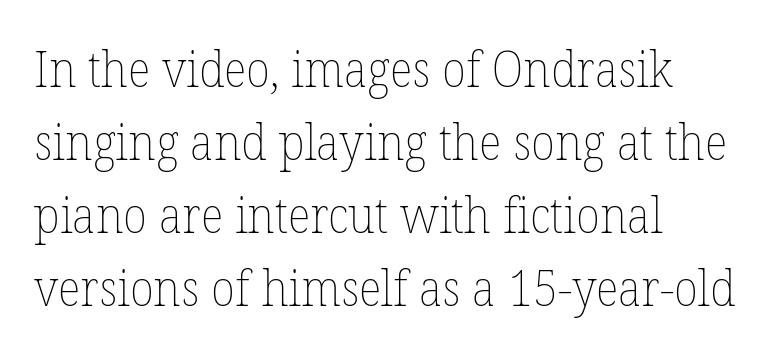
The image shows 49 px thin type, upright; set left-aligned, normal line spacing (1.49x), normal letter spacing, not underlined; low stroke contrast and a medium x-height.
